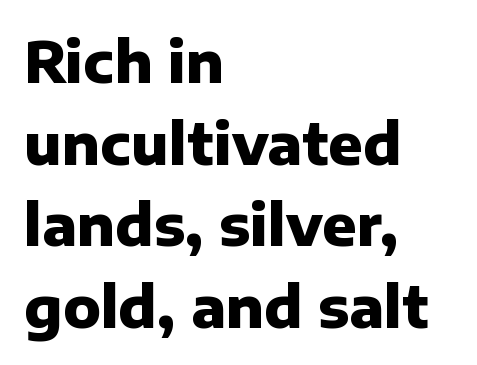
The image shows 57 px heavy sans-serif type, upright; set left-aligned, normal line spacing (1.43x), normal letter spacing, not underlined; low stroke contrast and a medium x-height.
